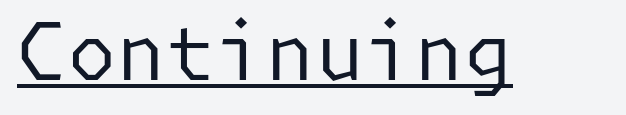
{"serif": "no", "italic": "no", "bold": "no", "weight": "regular", "width": "normal", "stroke_contrast": "low", "x_height": "medium", "underline": "yes", "letter_spacing": "normal", "letter_spacing_em": 0.0, "glyph_px": 80}
